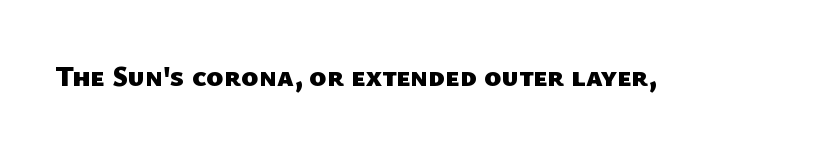
The image shows 29 px heavy sans-serif type; set normal letter spacing, not underlined; low stroke contrast and a medium x-height.
